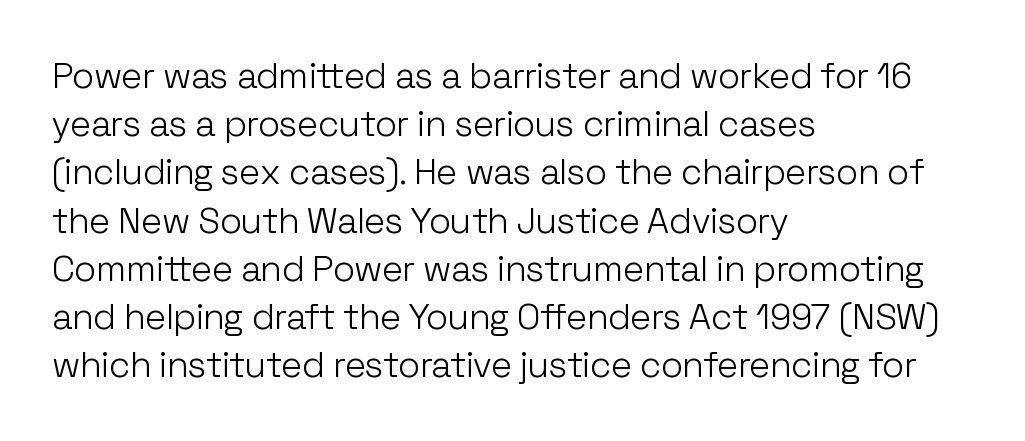
{"serif": "no", "italic": "no", "bold": "no", "weight": "light", "width": "normal", "stroke_contrast": "low", "x_height": "medium", "monospaced": "no", "underline": "no", "align": "left", "line_spacing": "normal", "line_spacing_ratio": 1.34, "letter_spacing": "normal", "letter_spacing_em": 0.0, "glyph_px": 36}
